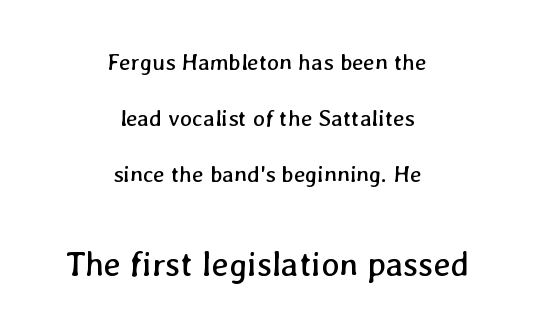
Q: Is the text bold? A: No.
Q: Is the text underlined? A: No.
Q: How is the paragraph aligned? A: Centered.
Q: Is the spacing between letters normal or unusually wide? A: Normal.
Q: Is the spacing between lines tight, normal or loose? A: Loose.
Q: Which block of text is set in a larger size, the first (top) or the second (bottom)? A: The second (bottom) one.
Q: Width (condensed, normal, or wide)? A: Normal.
Q: Stroke contrast? A: Low.
Q: x-height? A: Medium.
Q: Monospaced? A: No.
